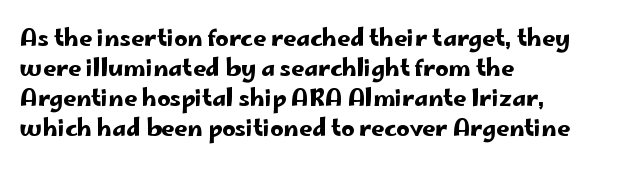
The rendering keeps characters at their native spacing. The string is rendered with underlining switched off. It's the straight-up-and-down kind of type. The paragraph has a hard left edge and a soft right edge. One glance says typical: line gaps are just what's usual.
